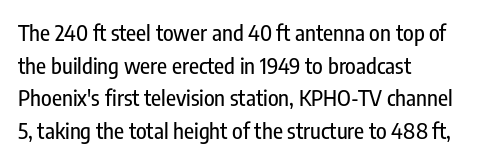
Q: Is the text italic (slanted)? A: No, it is upright.
Q: Is the text underlined? A: No.
Q: How is the paragraph aligned? A: Left-aligned.
Q: Is the spacing between letters normal or unusually wide? A: Normal.
Q: Is the spacing between lines tight, normal or loose? A: Normal.
